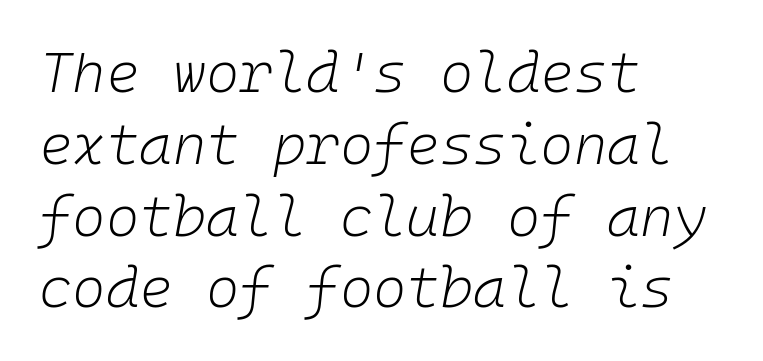
This reads as an unemphasized weight, regular at the heaviest. Italic: yes, the glyphs are oblique. Vertically, the passage feels balanced, rows spaced as you'd expect. Beneath every word, the page is bare. This sample has the even, mechanical cadence of fixed-width lettering. Is the block centered? No — it sits flush against the left margin.
